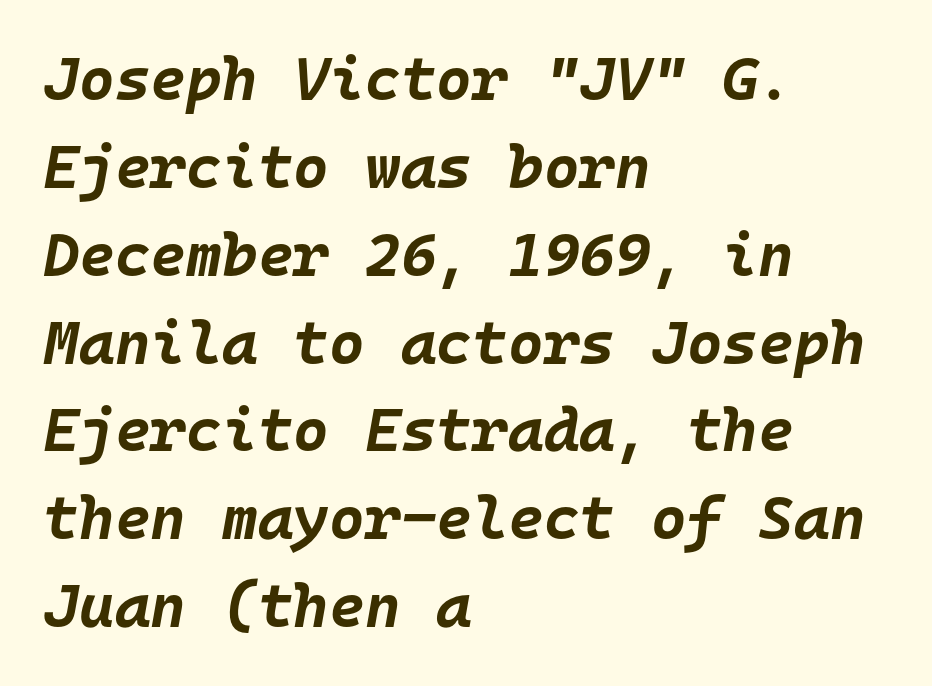
Q: Is the text bold? A: Yes.
Q: Is the text italic (slanted)? A: Yes, it leans right by about 10 degrees.
Q: Is the text underlined? A: No.
Q: How is the paragraph aligned? A: Left-aligned.
Q: Is the spacing between letters normal or unusually wide? A: Normal.
Q: Is the spacing between lines tight, normal or loose? A: Normal.
Q: Width (condensed, normal, or wide)? A: Normal.
Q: Stroke contrast? A: Low.
Q: x-height? A: Large.
Q: Monospaced? A: Yes.
